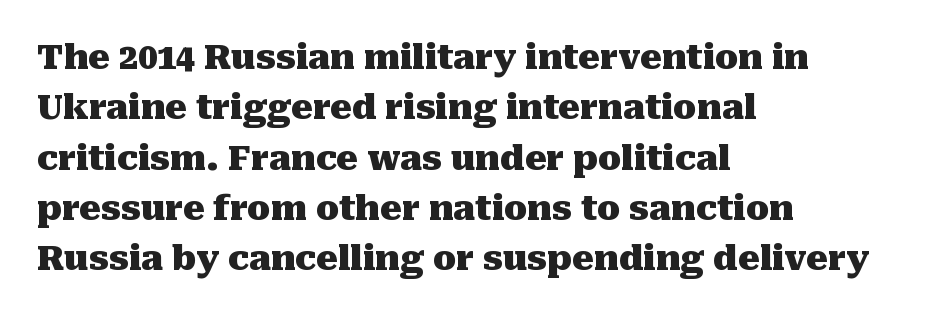
Q: Is the text bold? A: Yes.
Q: Is the text italic (slanted)? A: No, it is upright.
Q: Is the typeface a serif or a sans-serif typeface? A: Serif.
Q: Is the text underlined? A: No.
Q: How is the paragraph aligned? A: Left-aligned.
Q: Is the spacing between letters normal or unusually wide? A: Normal.
Q: Is the spacing between lines tight, normal or loose? A: Normal.
Q: Width (condensed, normal, or wide)? A: Normal.
Q: Stroke contrast? A: Medium.
Q: x-height? A: Medium.
Q: Monospaced? A: No.
